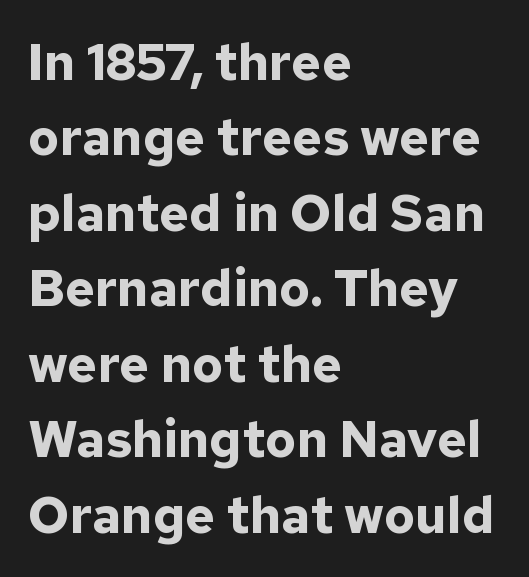
{"serif": "no", "italic": "no", "bold": "yes", "weight": "bold", "width": "normal", "stroke_contrast": "low", "x_height": "medium", "monospaced": "no", "underline": "no", "align": "left", "line_spacing": "normal", "line_spacing_ratio": 1.48, "letter_spacing": "normal", "letter_spacing_em": 0.0, "glyph_px": 51}
